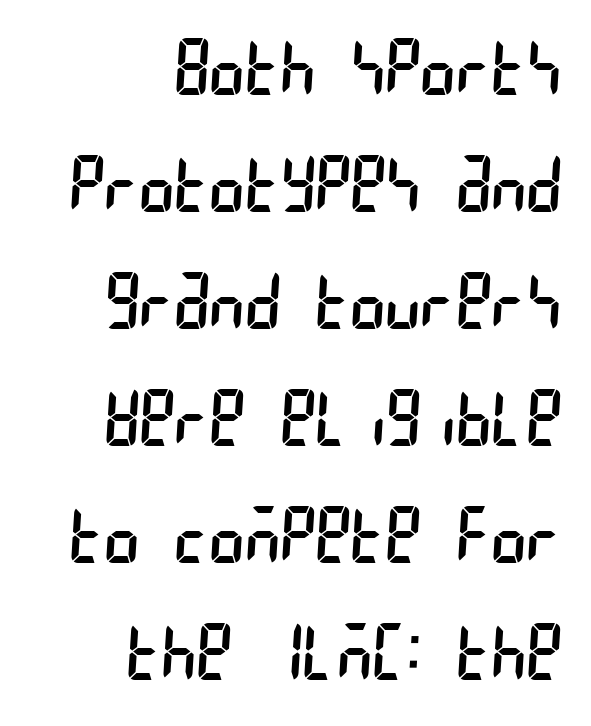
The image shows 75 px regular-weight, condensed sans-serif type; set right-aligned, normal line spacing (1.56x), normal letter spacing, not underlined; low stroke contrast and a large x-height.
